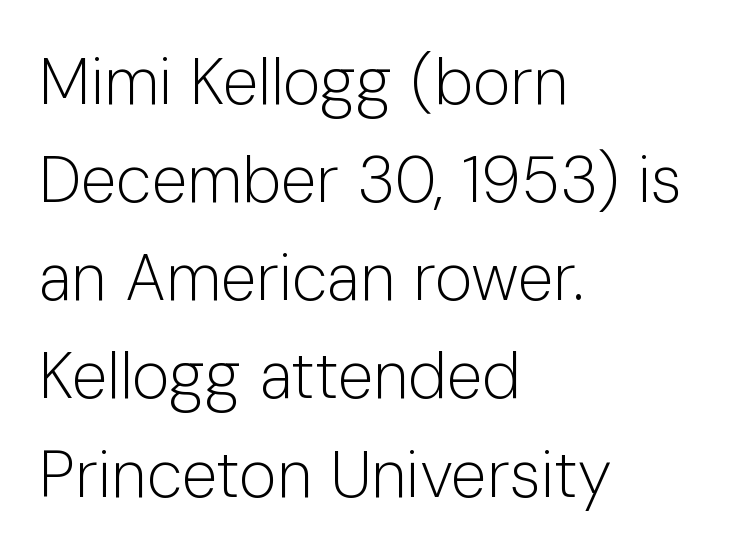
I'd call this a sans setting — the letters go barefoot. In CSS terms this would be text-align: left. Does the leading feel generous? No, just average. The letters stand straight up with perfectly vertical stems.
